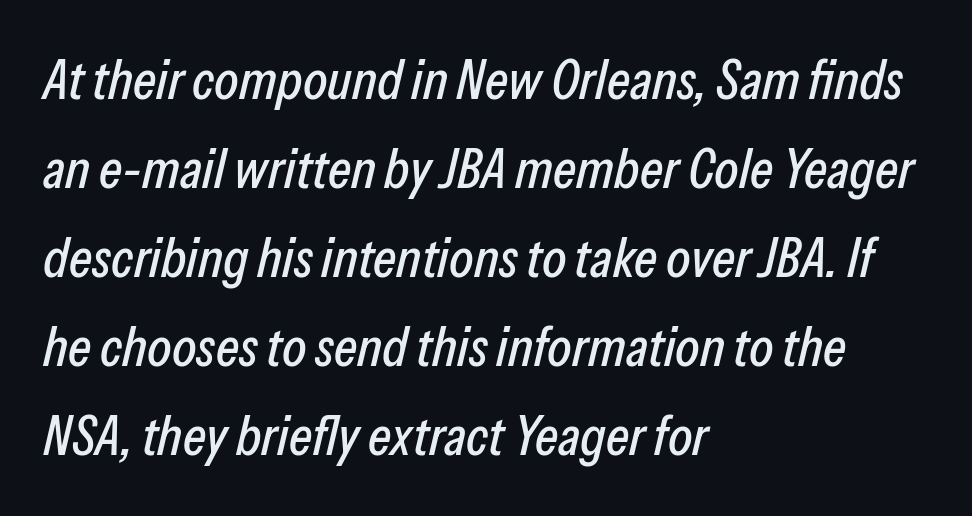
These lines were composed using italics. Glyph-to-glyph distance matches everyday printed text. This rendering uses left alignment, leaving the right contour irregular. Varying glyph widths throughout — classic text-font behaviour. Beneath every word, the page is bare.
